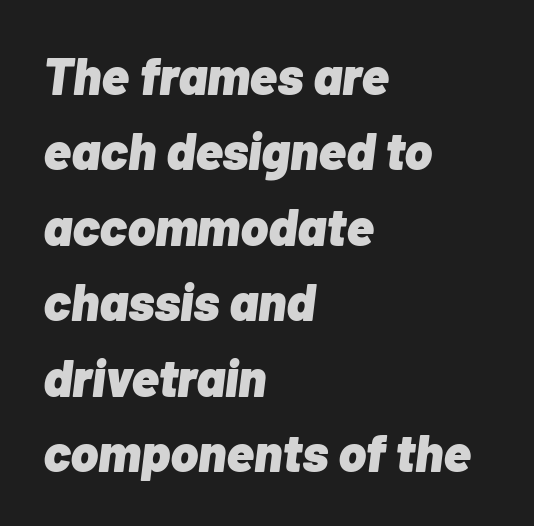
The image shows 52 px heavy type, italic (leaning right); set left-aligned, normal line spacing (1.45x), normal letter spacing, not underlined; low stroke contrast and a medium x-height.
